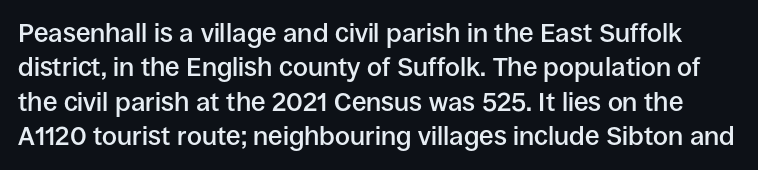
Q: Is the text bold? A: Semi-bold.
Q: Is the text italic (slanted)? A: No, it is upright.
Q: Is the text underlined? A: No.
Q: Is the spacing between letters normal or unusually wide? A: Normal.
Q: Is the spacing between lines tight, normal or loose? A: Normal.
